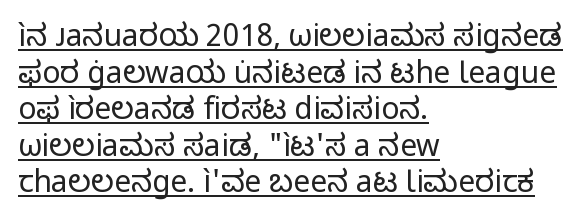
The image shows 30 px regular-weight sans-serif type, upright; set left-aligned, line spacing 1.22x, normal letter spacing, underlined; low stroke contrast and a medium x-height.
